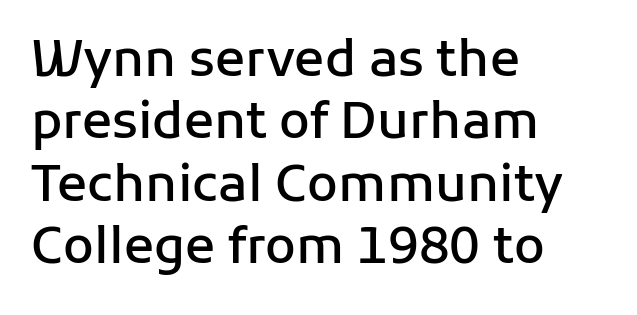
Heft: intermediate — a semibold. The rendering uses a moderate line-height, typical for paragraphs. The zone under the glyphs is completely vacant. This is roman type, the default non-slanted kind. The compositor pushed each line to the left boundary. Standard letterfit; no display-style spreading of the glyphs.
